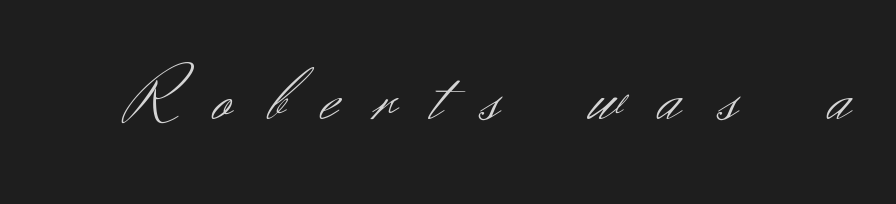
Q: Is the text bold? A: No.
Q: Is the text italic (slanted)? A: Yes.
Q: Is the typeface a serif or a sans-serif typeface? A: Sans-serif.
Q: Is the text underlined? A: No.
Q: Is the spacing between letters normal or unusually wide? A: Unusually wide.
Q: Width (condensed, normal, or wide)? A: Normal.
Q: Stroke contrast? A: Medium.
Q: x-height? A: Small.
Q: Monospaced? A: No.
